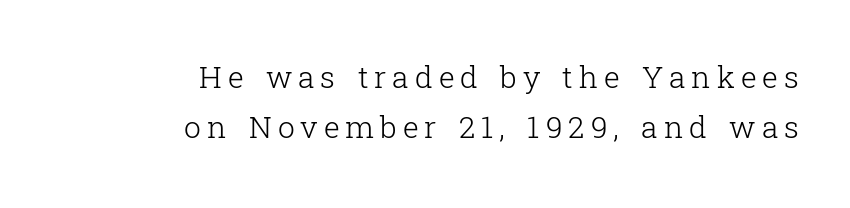
{"serif": "yes", "italic": "no", "bold": "no", "weight": "light", "width": "normal", "stroke_contrast": "low", "x_height": "medium", "monospaced": "no", "underline": "no", "align": "right", "line_spacing": "normal", "line_spacing_ratio": 1.67, "letter_spacing": "wide", "letter_spacing_em": 0.2, "glyph_px": 30}
